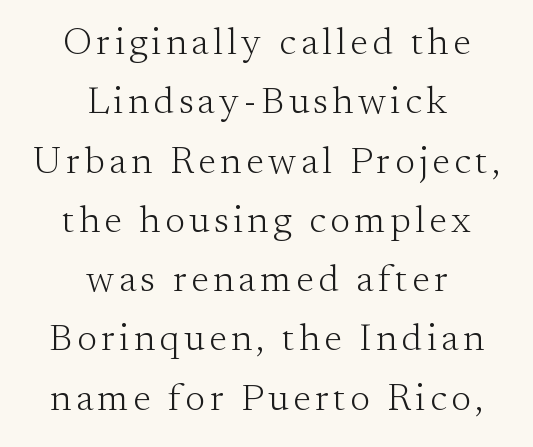
Q: Is the text bold? A: No.
Q: Is the text italic (slanted)? A: No, it is upright.
Q: Is the typeface a serif or a sans-serif typeface? A: Serif.
Q: Is the text underlined? A: No.
Q: How is the paragraph aligned? A: Centered.
Q: Is the spacing between lines tight, normal or loose? A: Normal.
Q: Width (condensed, normal, or wide)? A: Normal.
Q: Stroke contrast? A: Medium.
Q: x-height? A: Small.
Q: Monospaced? A: No.
